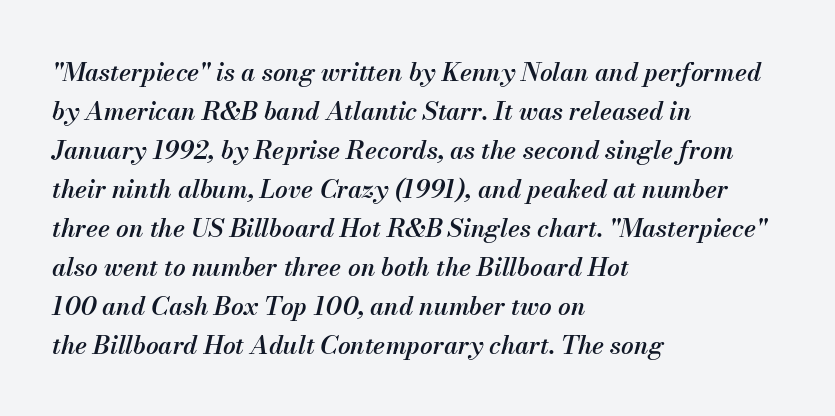
The image shows 25 px text type, italic (leaning right); set left-aligned, normal line spacing (1.56x), normal letter spacing, not underlined.
